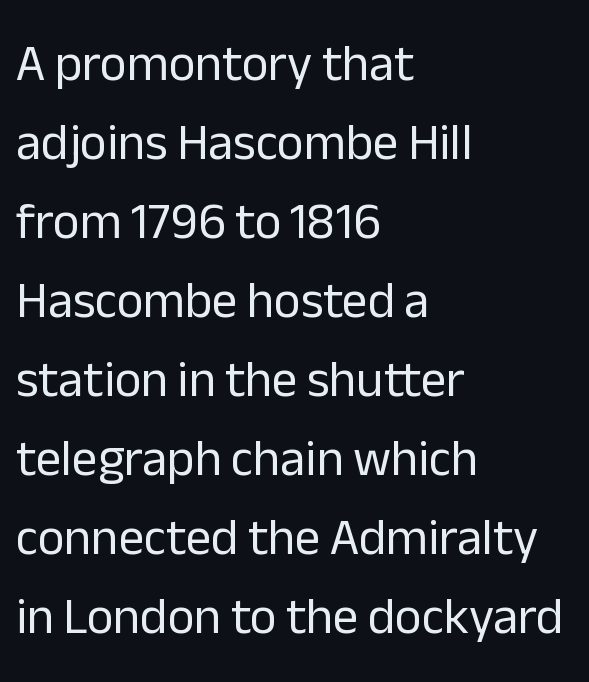
Q: Is the text bold? A: No.
Q: Is the text italic (slanted)? A: No, it is upright.
Q: Is the typeface a serif or a sans-serif typeface? A: Sans-serif.
Q: Is the text underlined? A: No.
Q: How is the paragraph aligned? A: Left-aligned.
Q: Is the spacing between letters normal or unusually wide? A: Normal.
Q: Is the spacing between lines tight, normal or loose? A: Normal.
Q: Width (condensed, normal, or wide)? A: Normal.
Q: Stroke contrast? A: Low.
Q: x-height? A: Medium.
Q: Monospaced? A: No.
